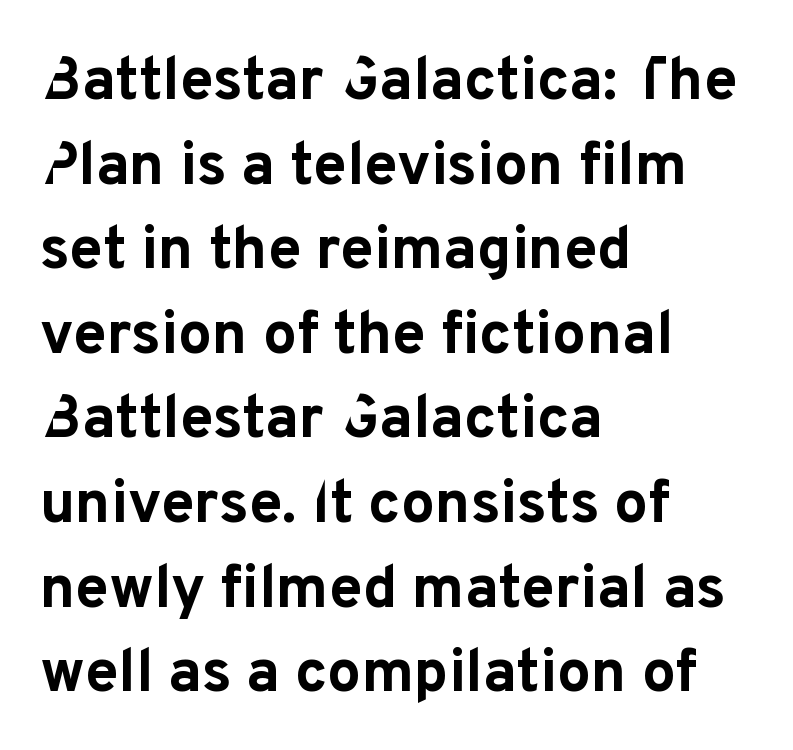
{"serif": "no", "italic": "no", "bold": "yes", "weight": "bold", "width": "normal", "stroke_contrast": "low", "x_height": "medium", "monospaced": "no", "underline": "no", "align": "left", "line_spacing": "normal", "line_spacing_ratio": 1.41, "letter_spacing": "normal", "letter_spacing_em": 0.0, "glyph_px": 60}
